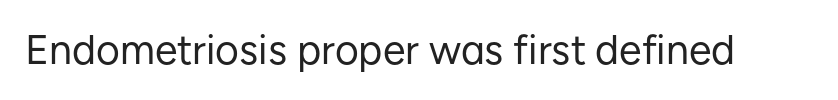
Q: Is the text bold? A: No.
Q: Is the text italic (slanted)? A: No, it is upright.
Q: Is the typeface a serif or a sans-serif typeface? A: Sans-serif.
Q: Is the text underlined? A: No.
Q: Is the spacing between letters normal or unusually wide? A: Normal.
Q: Width (condensed, normal, or wide)? A: Normal.
Q: Stroke contrast? A: Low.
Q: x-height? A: Medium.
Q: Monospaced? A: No.
